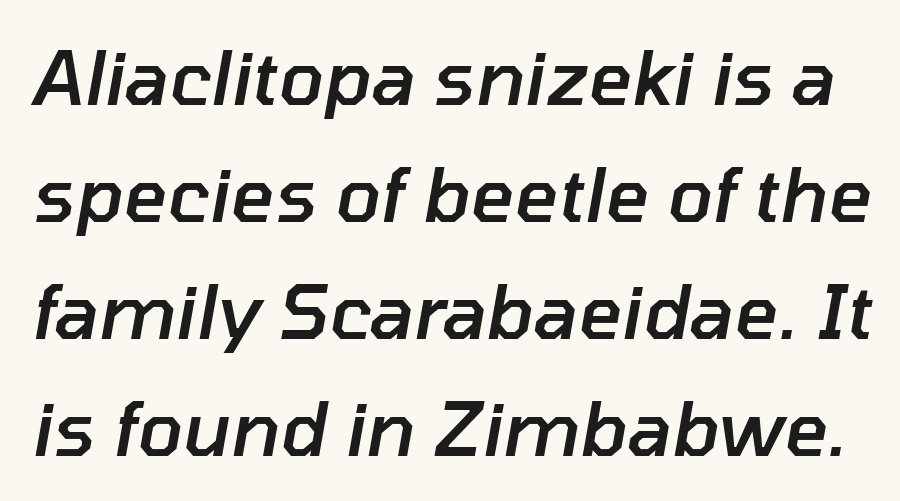
The horizontal fit of the characters is conventional and even. Letters rest on an invisible, unmarked baseline. Typographic density is moderately raised because the face is semibold. Is this a fixed-width face? No — the glyphs have proportional, varying widths. Successive baselines arrive at the customary interval.
